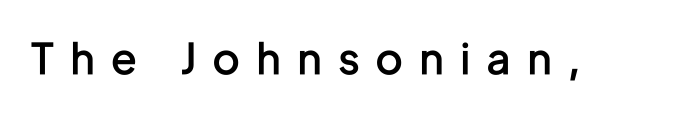
{"serif": "no", "italic": "no", "bold": "semi", "weight": "semibold", "width": "condensed", "stroke_contrast": "low", "x_height": "medium", "monospaced": "no", "underline": "no", "letter_spacing": "wide", "letter_spacing_em": 0.42, "glyph_px": 42}
